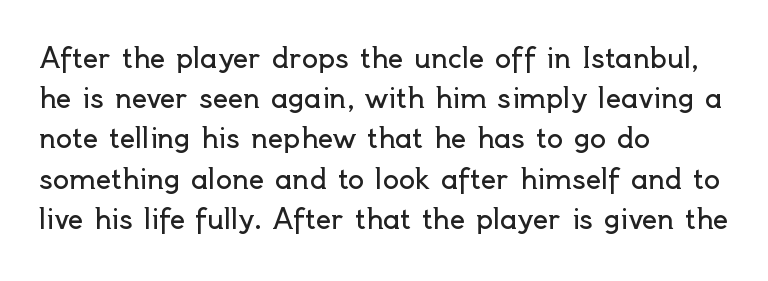
{"italic": "no", "bold": "no", "underline": "no", "align": "left", "line_spacing": "normal", "line_spacing_ratio": 1.49, "letter_spacing": "normal", "letter_spacing_em": 0.0, "glyph_px": 27}
